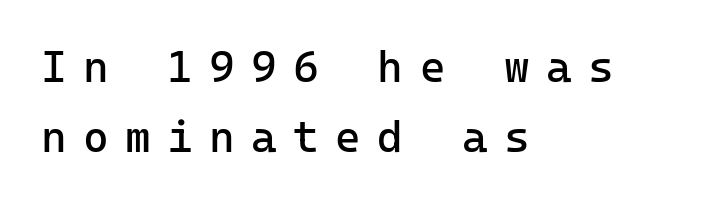
{"serif": "no", "italic": "no", "bold": "no", "weight": "regular", "width": "normal", "stroke_contrast": "low", "x_height": "medium", "underline": "no", "align": "left", "line_spacing": "normal", "line_spacing_ratio": 1.6, "letter_spacing": "wide", "letter_spacing_em": 0.37, "glyph_px": 44}
